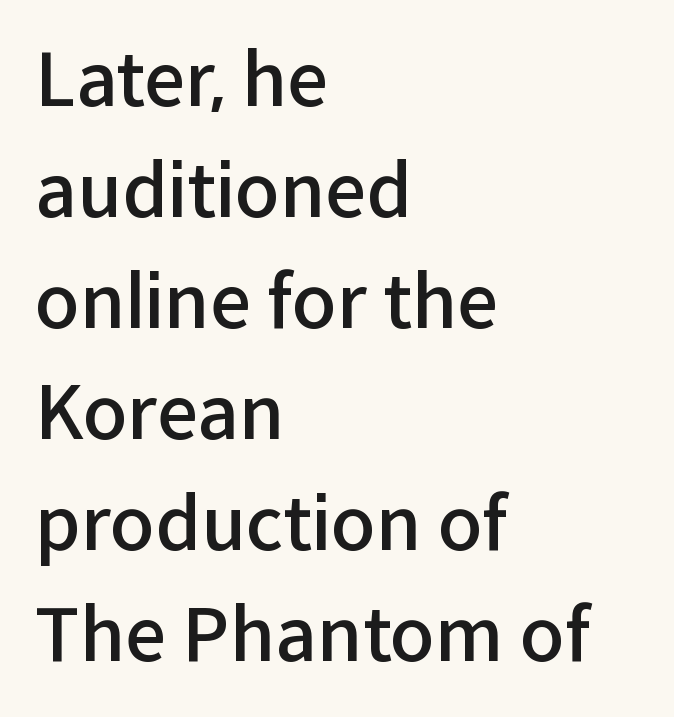
{"serif": "no", "italic": "no", "bold": "semi", "weight": "semibold", "width": "normal", "stroke_contrast": "low", "x_height": "medium", "monospaced": "no", "underline": "no", "align": "left", "line_spacing": "normal", "line_spacing_ratio": 1.52, "letter_spacing": "normal", "letter_spacing_em": 0.0, "glyph_px": 73}
